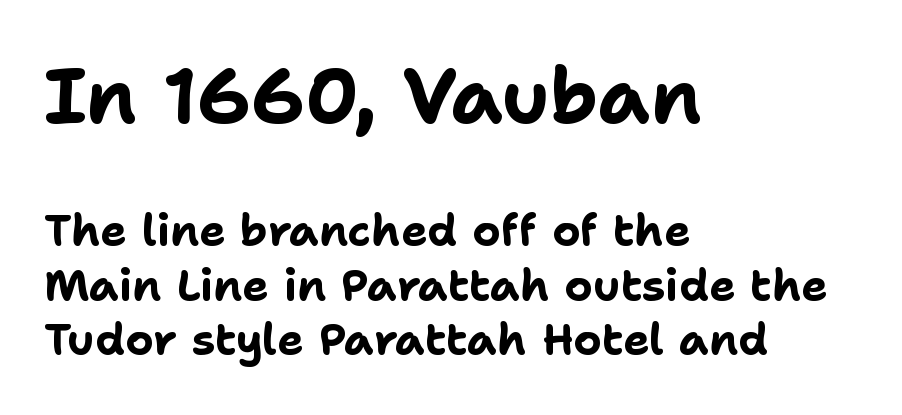
Q: Is the text bold? A: Yes.
Q: Is the text italic (slanted)? A: No, it is upright.
Q: Is the typeface a serif or a sans-serif typeface? A: Sans-serif.
Q: Is the text underlined? A: No.
Q: How is the paragraph aligned? A: Left-aligned.
Q: Is the spacing between letters normal or unusually wide? A: Normal.
Q: Which block of text is set in a larger size, the first (top) or the second (bottom)? A: The first (top) one.
Q: Width (condensed, normal, or wide)? A: Normal.
Q: Stroke contrast? A: Low.
Q: x-height? A: Medium.
Q: Monospaced? A: No.
